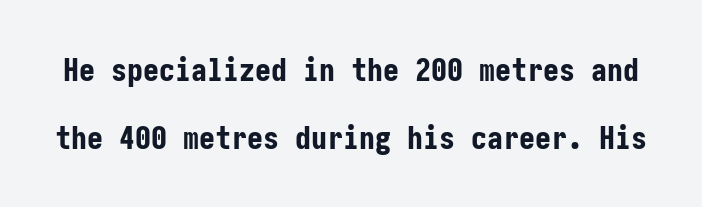
The image shows 32 px bold, condensed sans-serif type, upright; set loose line spacing (2.11x), normal letter spacing, not underlined; low stroke contrast and a medium x-height.
